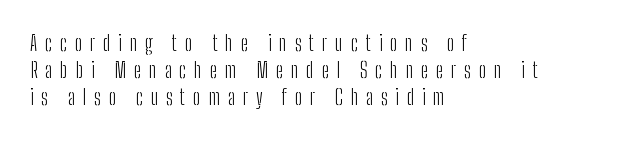
A light-to-regular cut is what we see here. The font's upright variant was chosen for this text. Summary of vertical rhythm: regular, with standard interline spacing. The passage shown is not underscored anywhere.
